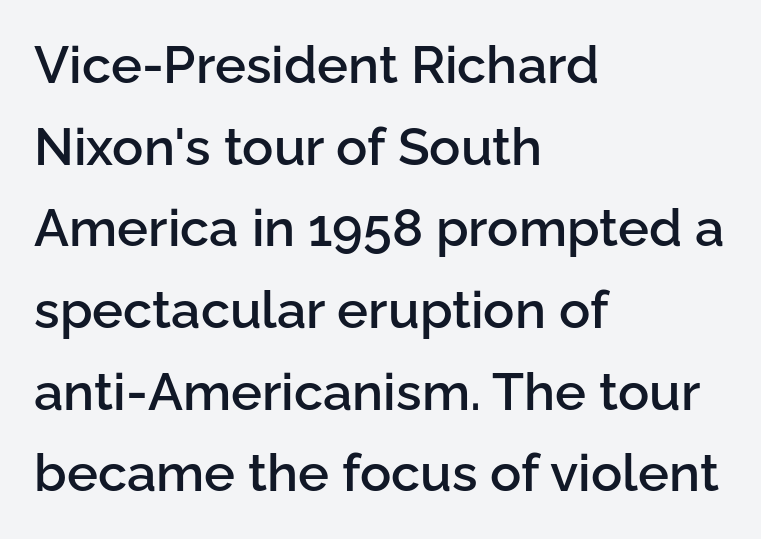
The leading is moderate, giving the passage an even texture. How are the letters spaced? Ordinarily, with no added tracking. A clean baseline with only descenders dipping below it. The passage is arranged the way most books set body copy — flush left. Varying glyph widths throughout — classic text-font behaviour.
